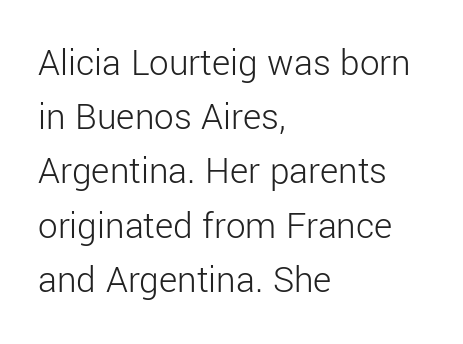
{"serif": "no", "italic": "no", "bold": "no", "weight": "light", "width": "normal", "stroke_contrast": "low", "x_height": "medium", "monospaced": "no", "underline": "no", "align": "left", "line_spacing": "normal", "line_spacing_ratio": 1.39, "letter_spacing": "normal", "letter_spacing_em": 0.0, "glyph_px": 39}
